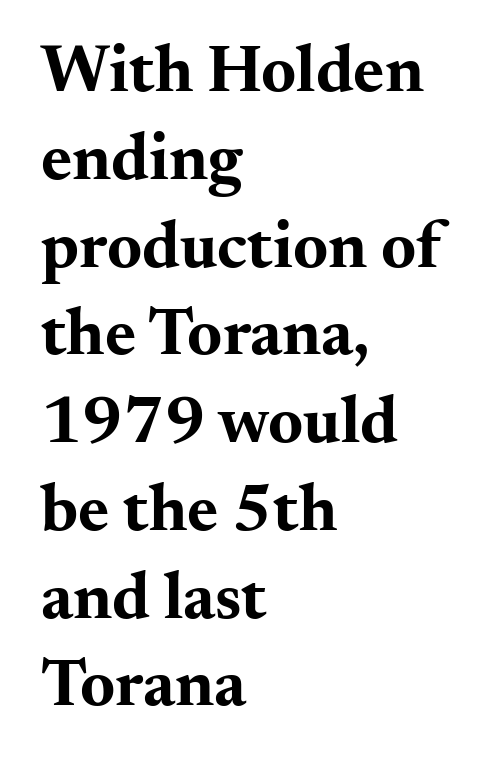
The image shows 67 px bold, wide serif type, upright; set left-aligned, normal line spacing (1.31x), normal letter spacing, not underlined; medium stroke contrast and a small x-height.
